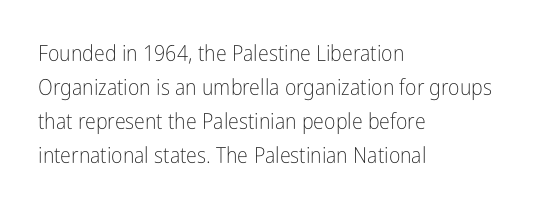
These lines stack with their left ends in a neat column. Any mark beneath the type? The region is blank. Short note: letters normally spaced. The type sits square on the baseline with zero lean.
